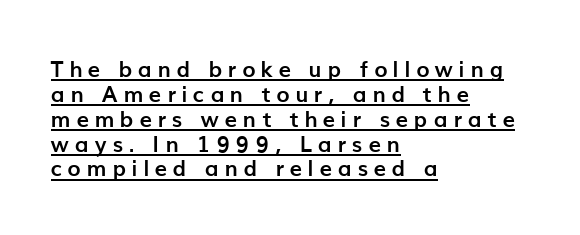
The image shows 22 px bold type, upright; set left-aligned, tight line spacing (1.13x), unusually wide letter spacing (+0.27 em), underlined.
